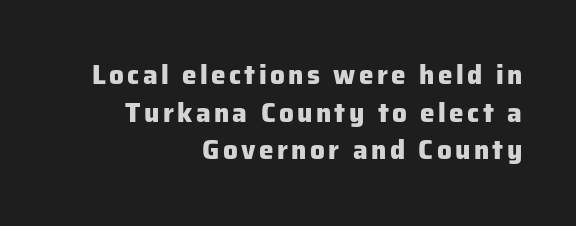
The image shows 26 px bold type, upright; set right-aligned, normal line spacing (1.45x), not underlined.
